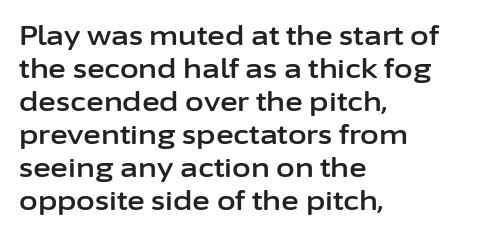
{"italic": "no", "underline": "no", "align": "left", "line_spacing_ratio": 1.22, "letter_spacing": "normal", "letter_spacing_em": 0.0, "glyph_px": 27}
